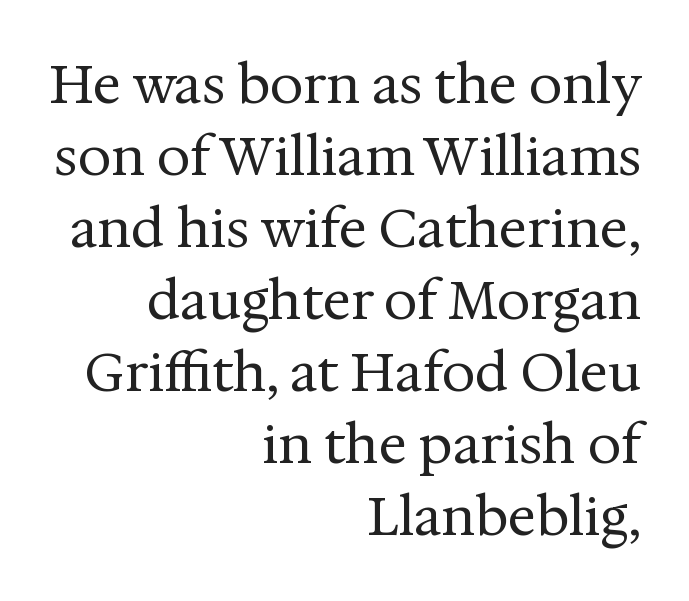
The image shows 53 px regular-weight serif type, upright; set right-aligned, normal line spacing (1.36x), normal letter spacing, not underlined; medium stroke contrast and a medium x-height.
